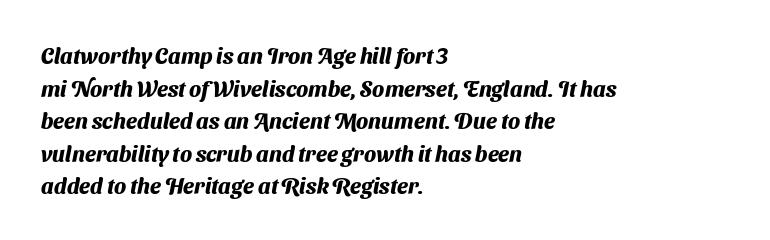
The image shows 22 px bold type; set left-aligned, normal line spacing (1.48x), normal letter spacing, not underlined.
